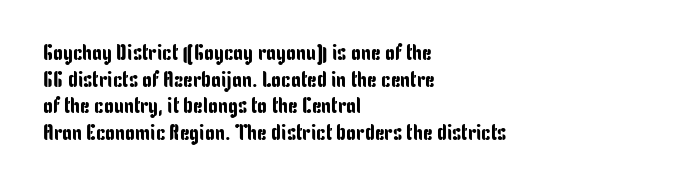
The image shows 22 px text type, upright; set left-aligned, line spacing 1.21x, normal letter spacing, not underlined.
